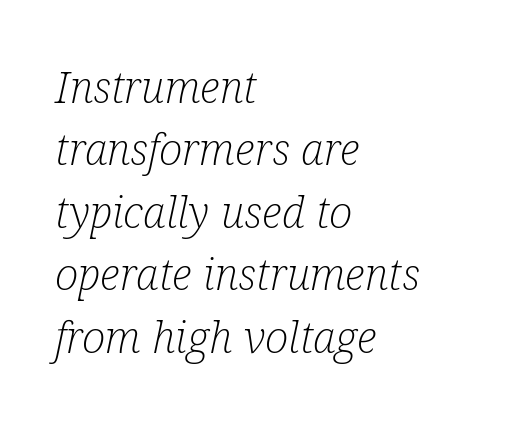
{"serif": "yes", "italic": "yes", "lean": "right", "slant_degrees": 12, "bold": "no", "weight": "light", "width": "condensed", "stroke_contrast": "low", "x_height": "medium", "monospaced": "no", "underline": "no", "align": "left", "line_spacing": "normal", "line_spacing_ratio": 1.42, "letter_spacing": "normal", "letter_spacing_em": 0.0, "glyph_px": 44}
